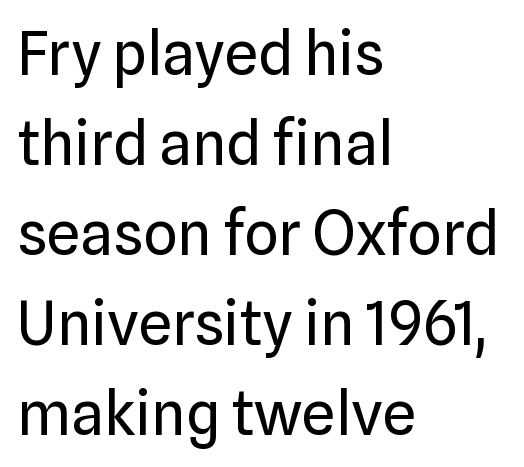
Q: Is the text bold? A: No.
Q: Is the text italic (slanted)? A: No, it is upright.
Q: Is the typeface a serif or a sans-serif typeface? A: Sans-serif.
Q: Is the text underlined? A: No.
Q: How is the paragraph aligned? A: Left-aligned.
Q: Is the spacing between letters normal or unusually wide? A: Normal.
Q: Is the spacing between lines tight, normal or loose? A: Normal.
Q: Width (condensed, normal, or wide)? A: Normal.
Q: Stroke contrast? A: Low.
Q: x-height? A: Medium.
Q: Monospaced? A: No.
